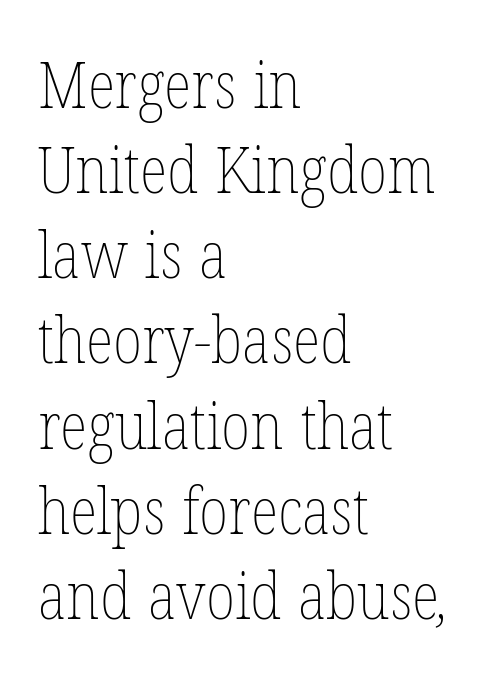
Q: Is the text bold? A: No.
Q: Is the text underlined? A: No.
Q: How is the paragraph aligned? A: Left-aligned.
Q: Is the spacing between letters normal or unusually wide? A: Normal.
Q: Is the spacing between lines tight, normal or loose? A: Normal.
Q: Width (condensed, normal, or wide)? A: Condensed.
Q: Stroke contrast? A: Low.
Q: x-height? A: Medium.
Q: Monospaced? A: No.
